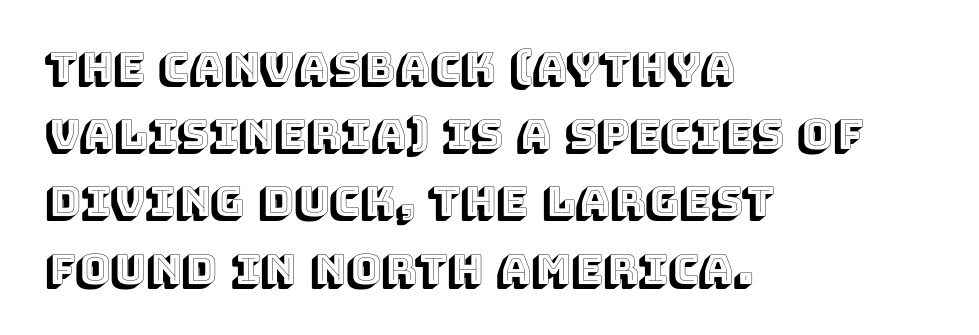
{"italic": "no", "width": "normal", "x_height": "large", "monospaced": "no", "underline": "no", "align": "left", "line_spacing": "normal", "line_spacing_ratio": 1.6, "letter_spacing": "normal", "letter_spacing_em": 0.0, "glyph_px": 42}
